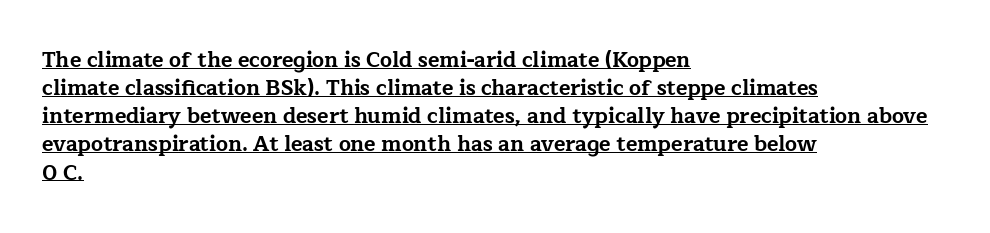
The image shows 21 px bold type, upright; set left-aligned, normal line spacing (1.34x), normal letter spacing, underlined.
